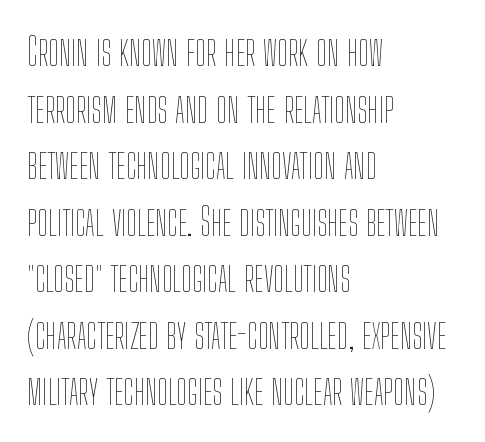
These lines sit exactly where default settings would place them. Line starts are locked; line ends wander. Ordinary non-slanted type is in use. Note the varied advance widths — an 'i' is clearly narrower than an 'm'. The rendering keeps characters at their native spacing.
